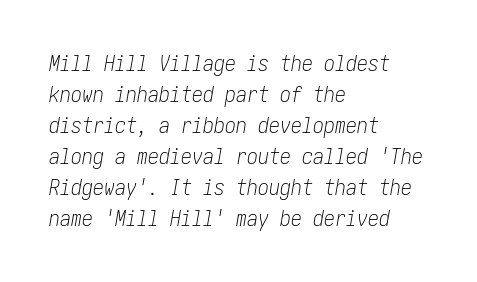
Every row of glyphs begins at an identical x-position on the left. Vertical spacing — default. Rule under the text: the space is simply empty. Tracking value appears to be zero — textbook default spacing.
